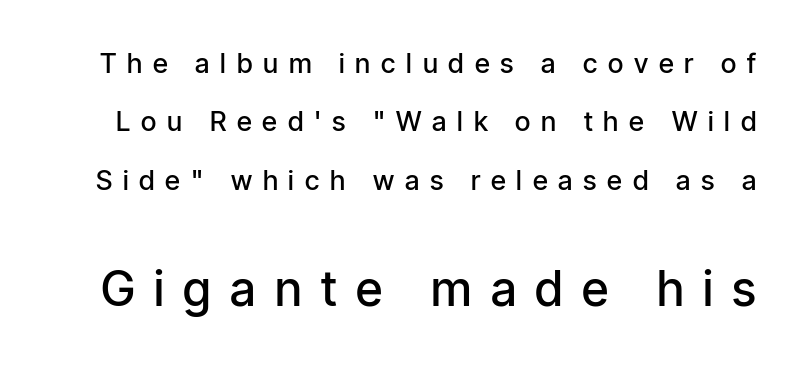
Q: Is the text bold? A: Semi-bold.
Q: Is the text italic (slanted)? A: No, it is upright.
Q: Is the typeface a serif or a sans-serif typeface? A: Sans-serif.
Q: Is the text underlined? A: No.
Q: Is the spacing between letters normal or unusually wide? A: Unusually wide.
Q: Is the spacing between lines tight, normal or loose? A: Loose.
Q: Which block of text is set in a larger size, the first (top) or the second (bottom)? A: The second (bottom) one.
Q: Width (condensed, normal, or wide)? A: Condensed.
Q: Stroke contrast? A: Low.
Q: x-height? A: Medium.
Q: Monospaced? A: No.
